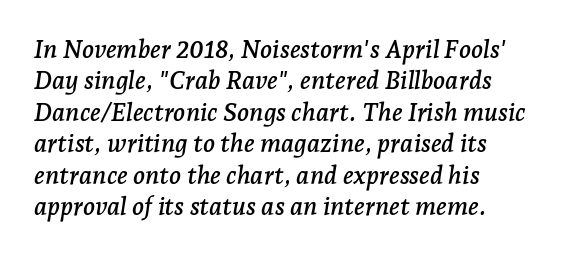
Q: Is the text italic (slanted)? A: Yes, it leans right by about 7 degrees.
Q: Is the text underlined? A: No.
Q: How is the paragraph aligned? A: Left-aligned.
Q: Is the spacing between letters normal or unusually wide? A: Normal.
Q: Is the spacing between lines tight, normal or loose? A: Normal.
